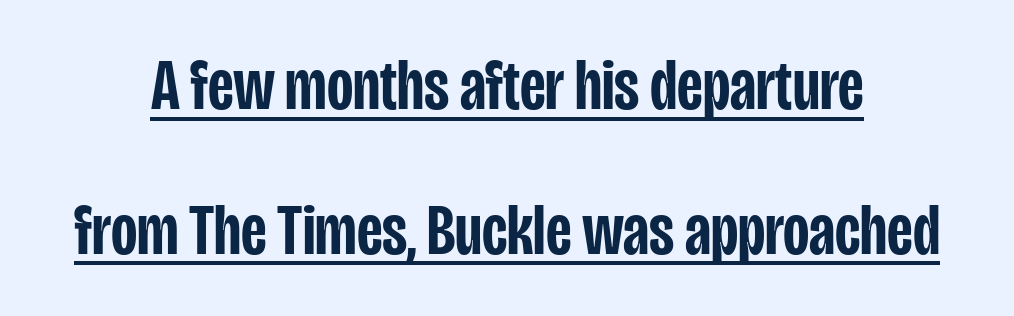
The image shows 72 px semibold, condensed sans-serif type, upright; set centered, loose line spacing (2.01x), normal letter spacing, underlined; low stroke contrast and a large x-height.
